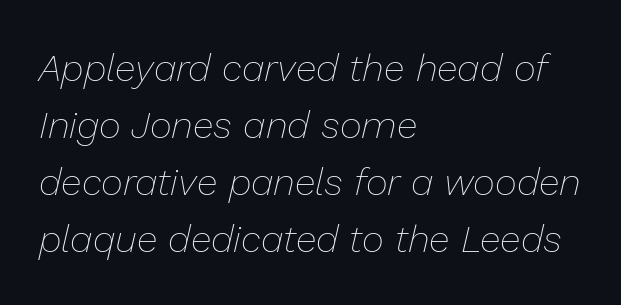
Q: Is the text bold? A: No.
Q: Is the text italic (slanted)? A: Yes, it leans right by about 13 degrees.
Q: Is the text underlined? A: No.
Q: How is the paragraph aligned? A: Left-aligned.
Q: Is the spacing between letters normal or unusually wide? A: Normal.
Q: Is the spacing between lines tight, normal or loose? A: Normal.
Q: Width (condensed, normal, or wide)? A: Normal.
Q: Stroke contrast? A: Low.
Q: x-height? A: Medium.
Q: Monospaced? A: No.
